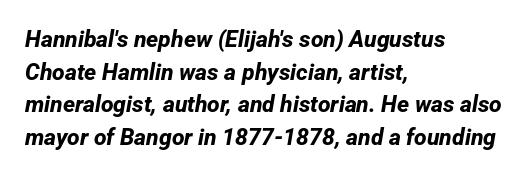
Thick stems and heavy bowls — unmistakably bold. The space directly below the letters is spotless. Is the block centered? No — it sits flush against the left margin. Students, observe: this is what conventionally led text looks like. Nobody touched the tracking dial on this one.
